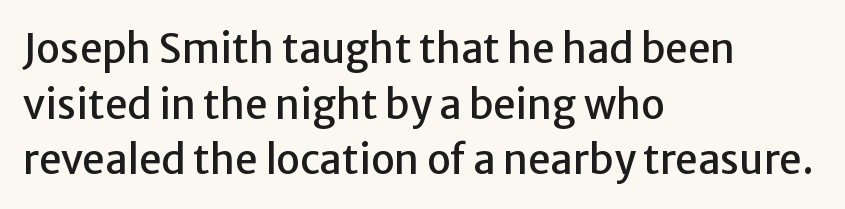
{"serif": "no", "italic": "no", "width": "normal", "stroke_contrast": "low", "x_height": "medium", "monospaced": "no", "underline": "no", "align": "left", "line_spacing": "normal", "line_spacing_ratio": 1.39, "letter_spacing": "normal", "letter_spacing_em": 0.0, "glyph_px": 40}
